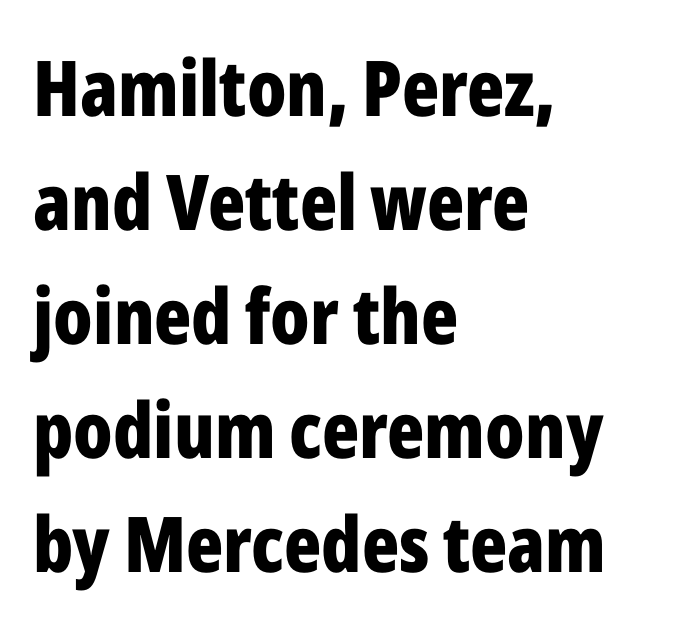
The image shows 77 px bold, condensed sans-serif type, upright; set left-aligned, normal line spacing (1.48x), normal letter spacing, not underlined; low stroke contrast and a medium x-height.
